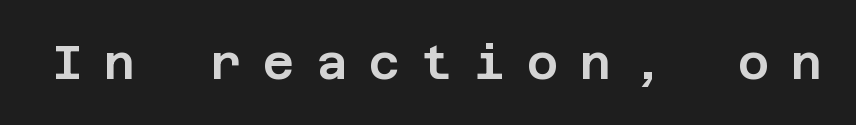
The image shows 48 px sans-serif type, upright; set unusually wide letter spacing (+0.45 em), not underlined; low stroke contrast and a large x-height.
